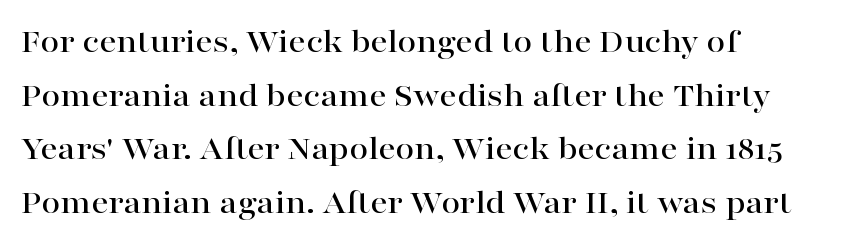
The image shows 34 px wide serif type, upright; set left-aligned, normal line spacing (1.58x), normal letter spacing, not underlined; high stroke contrast and a medium x-height.
